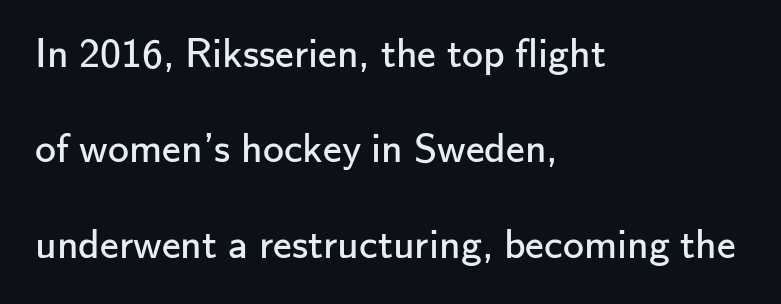
To sum up the face: it is a sans, with no serifs. A light-to-regular cut is what we see here. A clean baseline with only descenders dipping below it. Do the characters align in a grid? No, the font is proportional.
